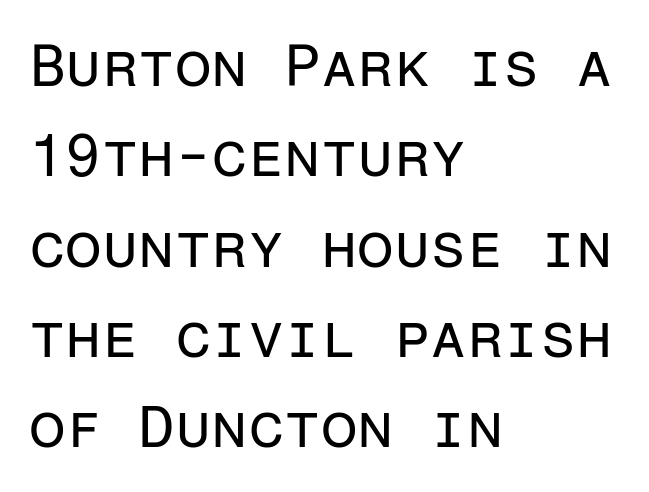
Q: Is the text bold? A: No.
Q: Is the text italic (slanted)? A: No, it is upright.
Q: Is the typeface a serif or a sans-serif typeface? A: Sans-serif.
Q: Is the text underlined? A: No.
Q: How is the paragraph aligned? A: Left-aligned.
Q: Is the spacing between letters normal or unusually wide? A: Normal.
Q: Is the spacing between lines tight, normal or loose? A: Normal.
Q: Width (condensed, normal, or wide)? A: Normal.
Q: Stroke contrast? A: Low.
Q: x-height? A: Medium.
Q: Monospaced? A: Yes.
